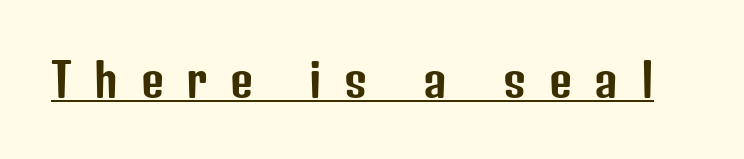
Do the characters align in a grid? No, the font is proportional. The rendering uses the underline text-decoration. In terms of letterspacing, this is a distinctly airy, spread setting. Tall strokes in this sample are plumb rather than angled. Check where the strokes stop: nothing finishes them off — pure sans.
